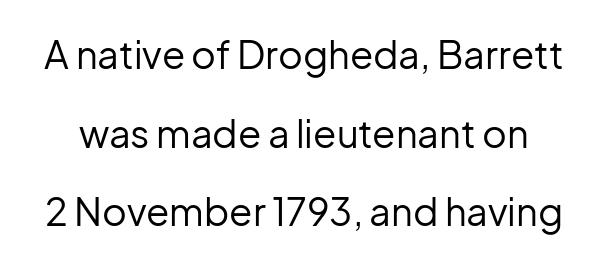
The characters display no serif detailing; their extremities are plain. This block would shrink considerably if given ordinary leading; it's expanded now. Descender tails drop into unmarked territory. Think of a printed novel: that variable character pitch is what you see here. The font's upright variant was chosen for this text. The letters look calm and open, with moderate or lighter stems.
